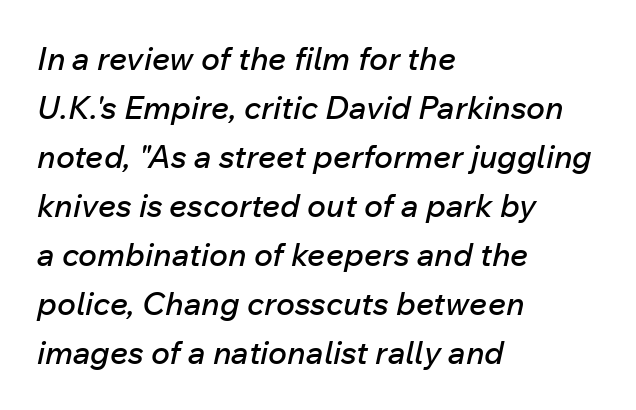
The image shows 32 px text type, italic (leaning right); set left-aligned, normal line spacing (1.53x), normal letter spacing, not underlined; low stroke contrast and a medium x-height.
